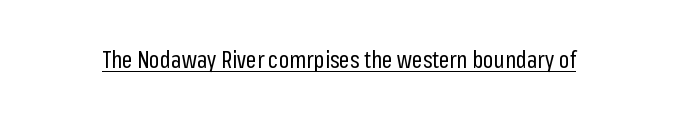
The image shows 23 px text type, upright; set normal letter spacing, underlined.
